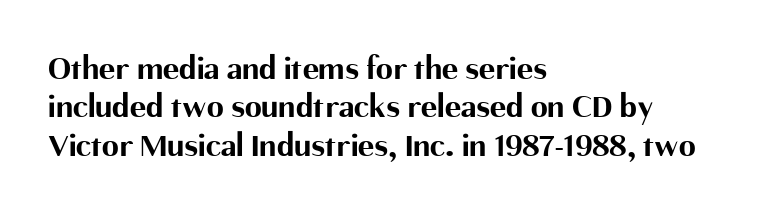
The image shows 34 px bold sans-serif type, upright; set left-aligned, tight line spacing (1.13x), normal letter spacing, not underlined; medium stroke contrast and a medium x-height.
